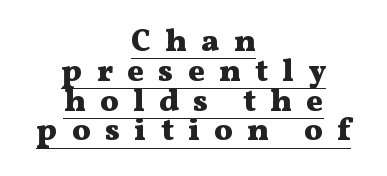
Q: Is the text bold? A: Yes.
Q: Is the text italic (slanted)? A: No, it is upright.
Q: Is the typeface a serif or a sans-serif typeface? A: Serif.
Q: Is the text underlined? A: Yes.
Q: How is the paragraph aligned? A: Centered.
Q: Is the spacing between letters normal or unusually wide? A: Unusually wide.
Q: Is the spacing between lines tight, normal or loose? A: Tight.
Q: Width (condensed, normal, or wide)? A: Wide.
Q: Stroke contrast? A: Medium.
Q: x-height? A: Medium.
Q: Monospaced? A: No.
